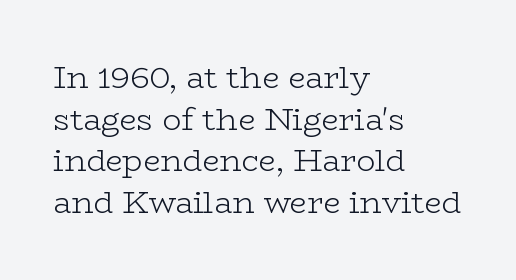
Q: Is the text bold? A: No.
Q: Is the text italic (slanted)? A: No, it is upright.
Q: Is the typeface a serif or a sans-serif typeface? A: Serif.
Q: Is the text underlined? A: No.
Q: How is the paragraph aligned? A: Left-aligned.
Q: Is the spacing between letters normal or unusually wide? A: Normal.
Q: Is the spacing between lines tight, normal or loose? A: Normal.
Q: Width (condensed, normal, or wide)? A: Wide.
Q: Stroke contrast? A: Low.
Q: x-height? A: Medium.
Q: Monospaced? A: No.
